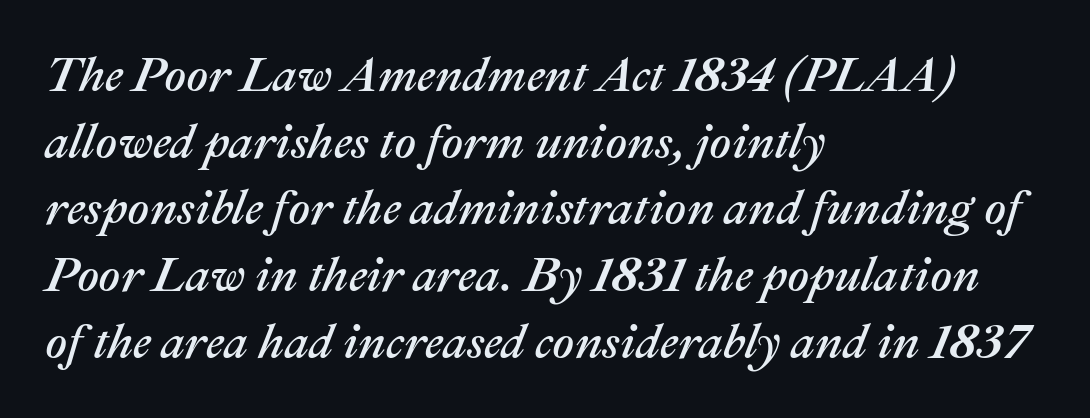
Horizontally, the lines are justified to the leading edge only. If you measured baseline to baseline, you'd find a middling distance. The letterforms sit shoulder to shoulder at normal distance. Tall strokes in this sample are angled rather than plumb.
